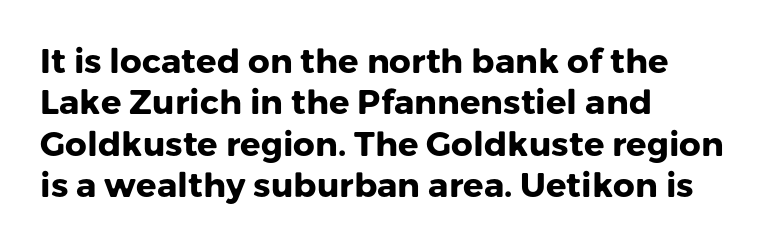
The image shows 34 px heavy sans-serif type, upright; set left-aligned, line spacing 1.22x, normal letter spacing, not underlined; low stroke contrast and a medium x-height.
